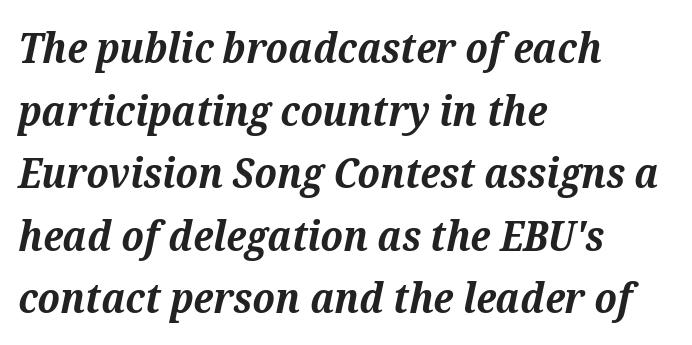
Q: Is the text bold? A: Yes.
Q: Is the text italic (slanted)? A: Yes, it leans right by about 12 degrees.
Q: Is the typeface a serif or a sans-serif typeface? A: Serif.
Q: Is the text underlined? A: No.
Q: How is the paragraph aligned? A: Left-aligned.
Q: Is the spacing between letters normal or unusually wide? A: Normal.
Q: Is the spacing between lines tight, normal or loose? A: Normal.
Q: Width (condensed, normal, or wide)? A: Normal.
Q: Stroke contrast? A: Medium.
Q: x-height? A: Medium.
Q: Monospaced? A: No.
